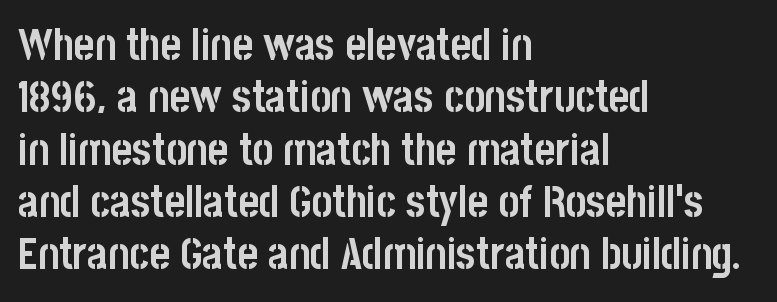
{"serif": "no", "italic": "no", "bold": "yes", "weight": "semibold", "width": "condensed", "stroke_contrast": "low", "x_height": "large", "monospaced": "no", "underline": "no", "align": "left", "line_spacing_ratio": 1.19, "letter_spacing": "normal", "letter_spacing_em": 0.0, "glyph_px": 44}
